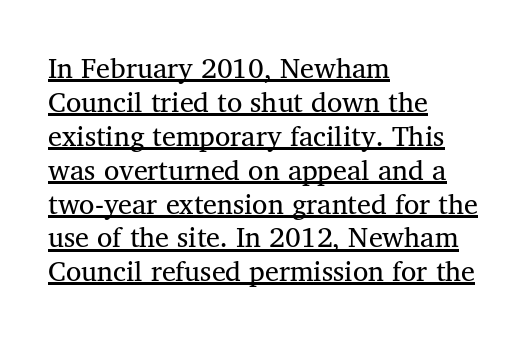
This sample uses an upright cut, with every glyph sitting square on the baseline. To sum up the face: it has serifs. Stroke thickness stays within the range of a standard reading face or lighter. Each letter keeps its own natural width here, so spacing adapts to shape. What stands out about the letter spacing? Nothing — it is the standard amount. These lines stack with their left ends in a neat column.
